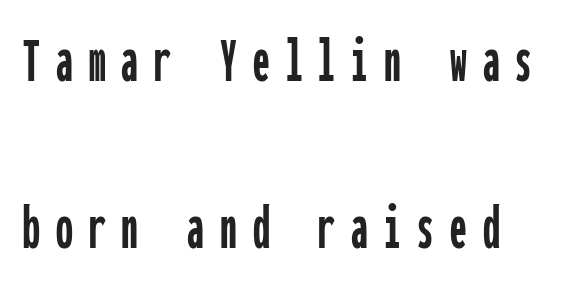
{"serif": "no", "italic": "no", "width": "condensed", "stroke_contrast": "low", "x_height": "medium", "monospaced": "yes", "underline": "no", "line_spacing": "loose", "line_spacing_ratio": 2.49, "letter_spacing": "wide", "letter_spacing_em": 0.24, "glyph_px": 67}
